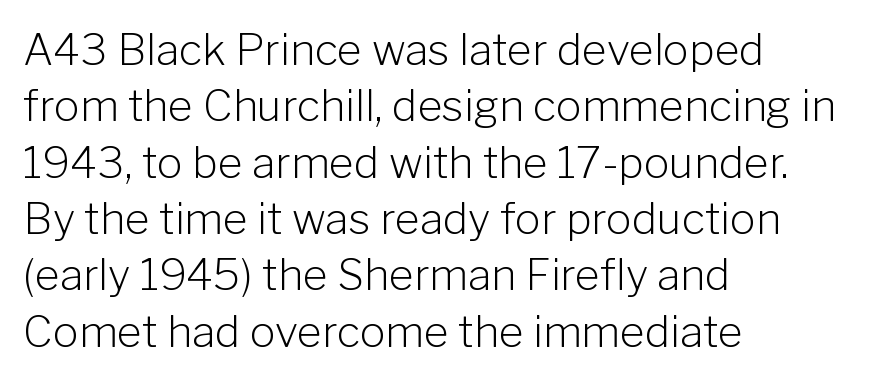
This rendering uses left alignment, leaving the right contour irregular. The letters sit at their default tracking, neither squeezed nor spread. Vertically, the passage feels balanced, rows spaced as you'd expect. Each letter keeps its own natural width here, so spacing adapts to shape. Nothing heavy about these letters — not bold at all.
